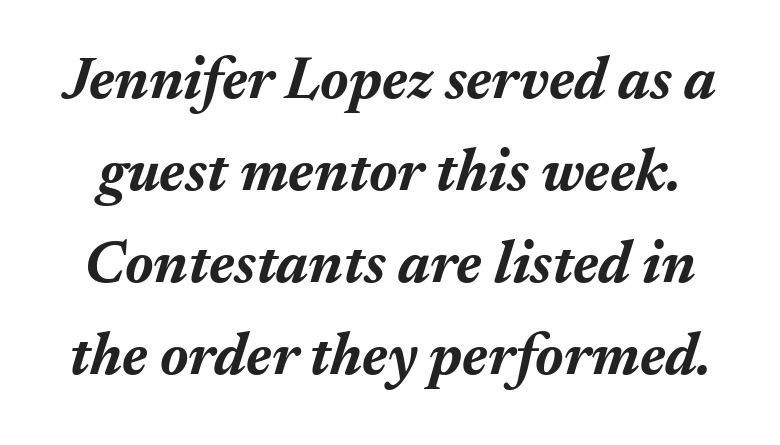
{"italic": "yes", "lean": "right", "slant_degrees": 17, "bold": "yes", "weight": "bold", "width": "normal", "stroke_contrast": "medium", "x_height": "medium", "monospaced": "no", "underline": "no", "line_spacing": "normal", "line_spacing_ratio": 1.56, "letter_spacing": "normal", "letter_spacing_em": 0.0, "glyph_px": 59}
